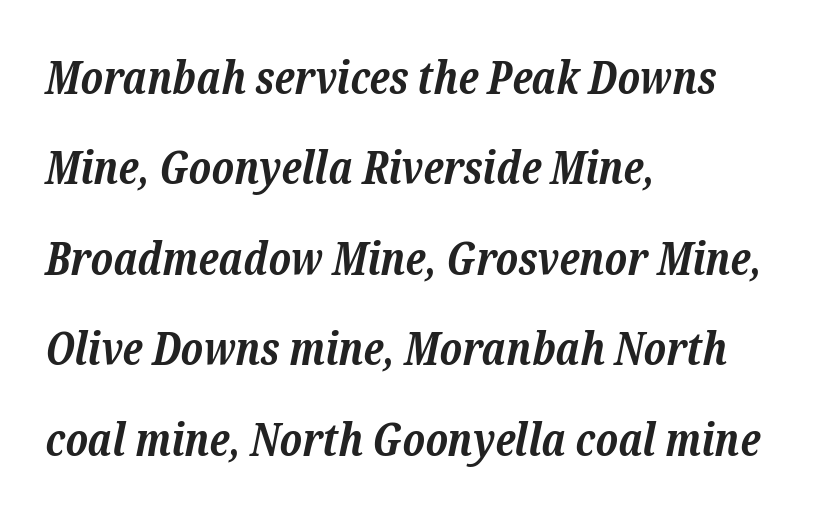
{"serif": "yes", "italic": "yes", "lean": "right", "slant_degrees": 12, "bold": "yes", "weight": "bold", "width": "normal", "stroke_contrast": "low", "x_height": "medium", "monospaced": "no", "underline": "no", "align": "left", "line_spacing": "loose", "line_spacing_ratio": 2.01, "letter_spacing": "normal", "letter_spacing_em": 0.0, "glyph_px": 45}
